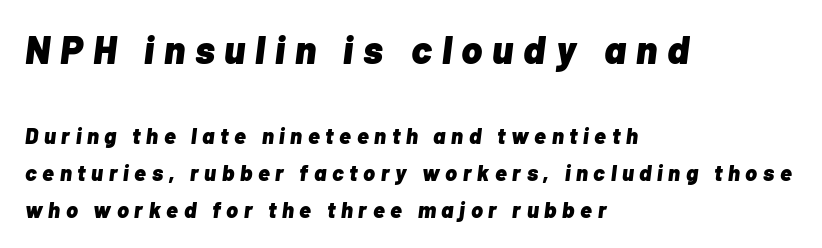
{"italic": "yes", "lean": "right", "slant_degrees": 7, "bold": "yes", "weight": "heavy", "width": "normal", "stroke_contrast": "low", "x_height": "medium", "monospaced": "no", "underline": "no", "align": "left", "line_spacing": "normal", "line_spacing_ratio": 1.68, "letter_spacing": "wide", "letter_spacing_em": 0.26, "larger_block": "first", "size_ratio": 1.77, "glyph_px": 39}
